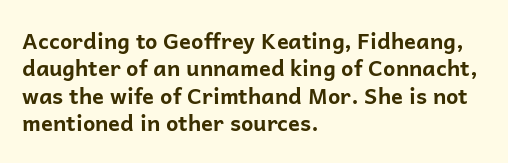
Q: Is the text bold? A: Yes.
Q: Is the text italic (slanted)? A: No, it is upright.
Q: Is the text underlined? A: No.
Q: How is the paragraph aligned? A: Left-aligned.
Q: Is the spacing between letters normal or unusually wide? A: Normal.
Q: Is the spacing between lines tight, normal or loose? A: Normal.
